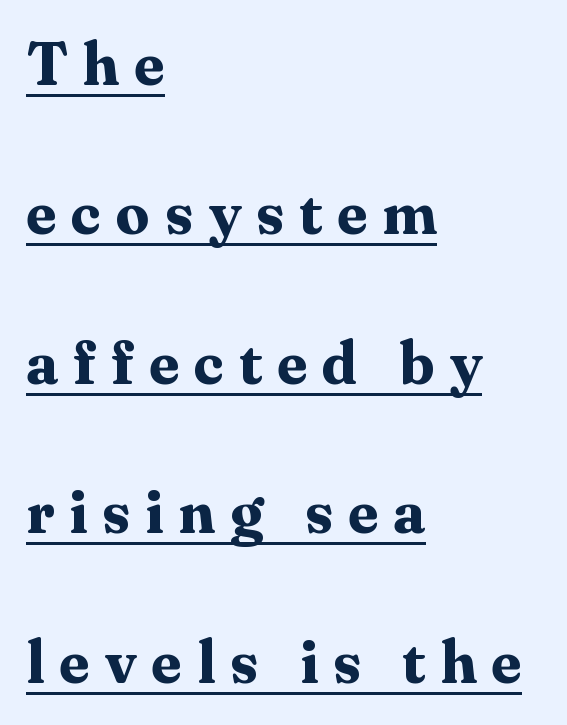
The image shows 60 px bold serif type, upright; set left-aligned, loose line spacing (2.49x), unusually wide letter spacing (+0.25 em), underlined; medium stroke contrast and a medium x-height.
